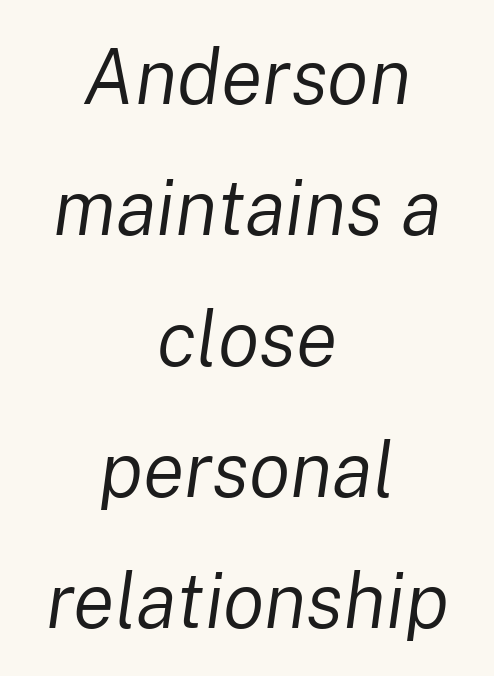
{"italic": "yes", "lean": "right", "slant_degrees": 8, "bold": "no", "weight": "regular", "width": "normal", "stroke_contrast": "low", "x_height": "medium", "monospaced": "no", "underline": "no", "align": "center", "line_spacing": "normal", "line_spacing_ratio": 1.7, "letter_spacing": "normal", "letter_spacing_em": 0.0, "glyph_px": 77}
